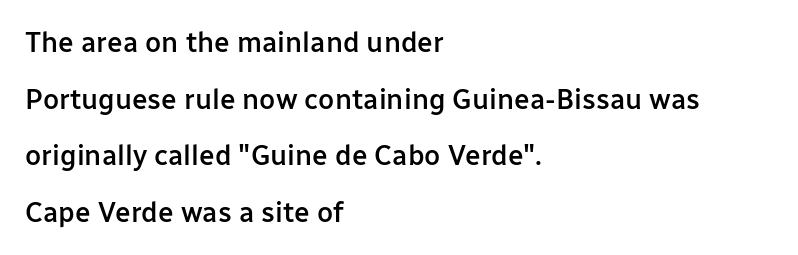
Q: Is the text bold? A: Semi-bold.
Q: Is the text italic (slanted)? A: No, it is upright.
Q: Is the typeface a serif or a sans-serif typeface? A: Sans-serif.
Q: Is the text underlined? A: No.
Q: How is the paragraph aligned? A: Left-aligned.
Q: Is the spacing between letters normal or unusually wide? A: Normal.
Q: Is the spacing between lines tight, normal or loose? A: Loose.
Q: Width (condensed, normal, or wide)? A: Normal.
Q: Stroke contrast? A: Low.
Q: x-height? A: Medium.
Q: Monospaced? A: No.
